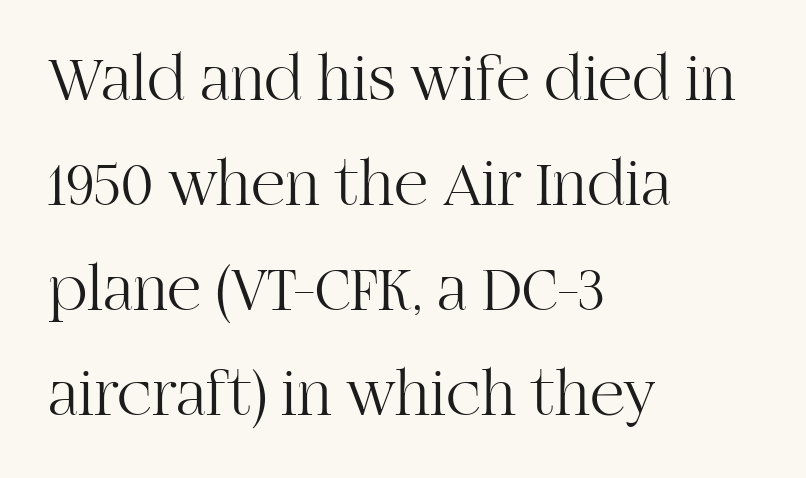
Q: Is the text bold? A: No.
Q: Is the text italic (slanted)? A: No, it is upright.
Q: Is the typeface a serif or a sans-serif typeface? A: Serif.
Q: Is the text underlined? A: No.
Q: How is the paragraph aligned? A: Left-aligned.
Q: Is the spacing between letters normal or unusually wide? A: Normal.
Q: Is the spacing between lines tight, normal or loose? A: Normal.
Q: Width (condensed, normal, or wide)? A: Normal.
Q: Stroke contrast? A: High.
Q: x-height? A: Large.
Q: Monospaced? A: No.
